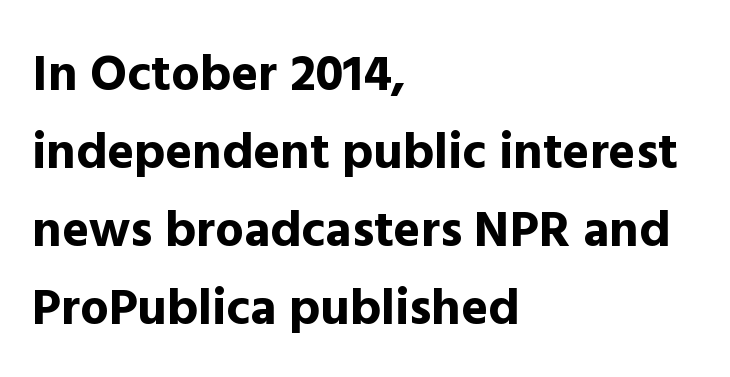
What's the leading like? Ordinary, nothing unusual. The setting favours the left margin, as ordinary paragraphs usually do. The face used here is proportionally spaced, like ordinary book or web type. This is the regular roman posture of the typeface. Nothing sits at the stroke ends, so this counts as sans-serif. Tracking here is standard; glyphs follow each other at the usual distance.
